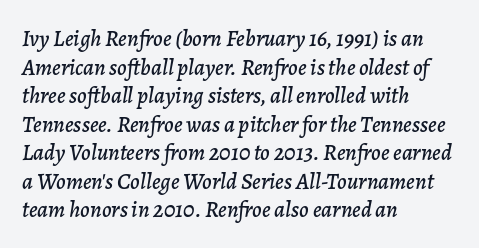
Q: Is the text italic (slanted)? A: Yes, it leans right by about 7 degrees.
Q: Is the text underlined? A: No.
Q: How is the paragraph aligned? A: Left-aligned.
Q: Is the spacing between letters normal or unusually wide? A: Normal.
